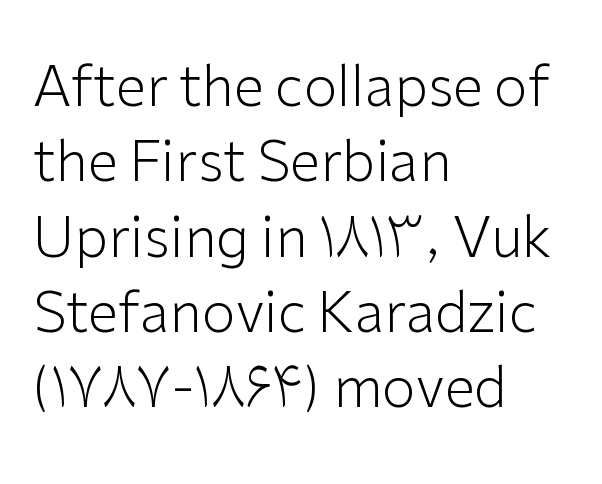
{"serif": "no", "italic": "no", "bold": "no", "weight": "light", "width": "normal", "stroke_contrast": "low", "x_height": "medium", "monospaced": "no", "underline": "no", "align": "left", "line_spacing": "normal", "line_spacing_ratio": 1.37, "letter_spacing": "normal", "letter_spacing_em": 0.0, "glyph_px": 55}
